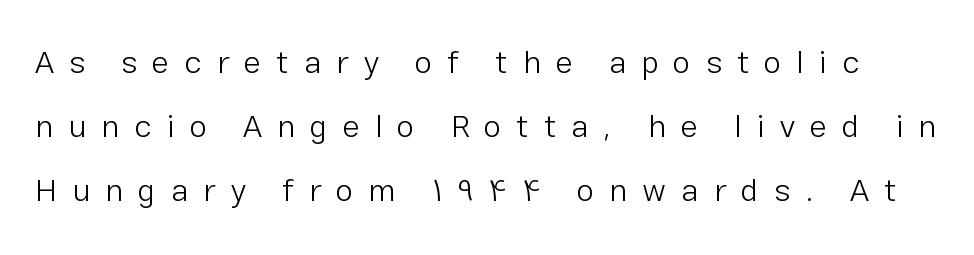
The image shows 32 px light sans-serif type, upright; set loose line spacing (2.0x), unusually wide letter spacing (+0.47 em), not underlined; low stroke contrast and a medium x-height.
